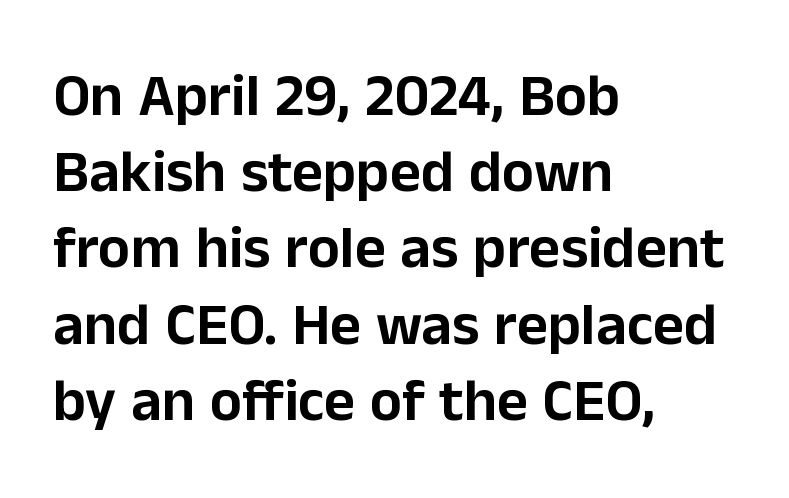
Q: Is the text italic (slanted)? A: No, it is upright.
Q: Is the typeface a serif or a sans-serif typeface? A: Sans-serif.
Q: Is the text underlined? A: No.
Q: How is the paragraph aligned? A: Left-aligned.
Q: Is the spacing between letters normal or unusually wide? A: Normal.
Q: Is the spacing between lines tight, normal or loose? A: Normal.
Q: Width (condensed, normal, or wide)? A: Normal.
Q: Stroke contrast? A: Low.
Q: x-height? A: Medium.
Q: Monospaced? A: No.
